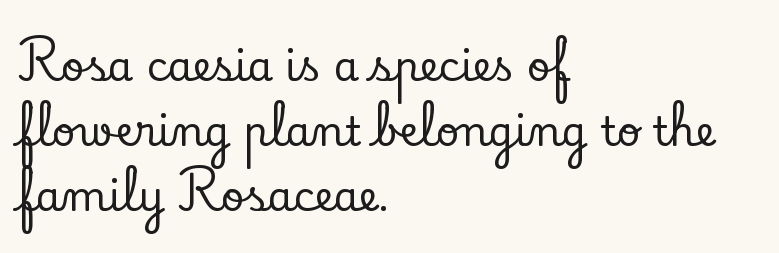
{"serif": "yes", "italic": "no", "width": "normal", "stroke_contrast": "low", "x_height": "small", "monospaced": "no", "underline": "no", "align": "left", "line_spacing": "normal", "line_spacing_ratio": 1.59, "letter_spacing": "normal", "letter_spacing_em": 0.0, "glyph_px": 41}
